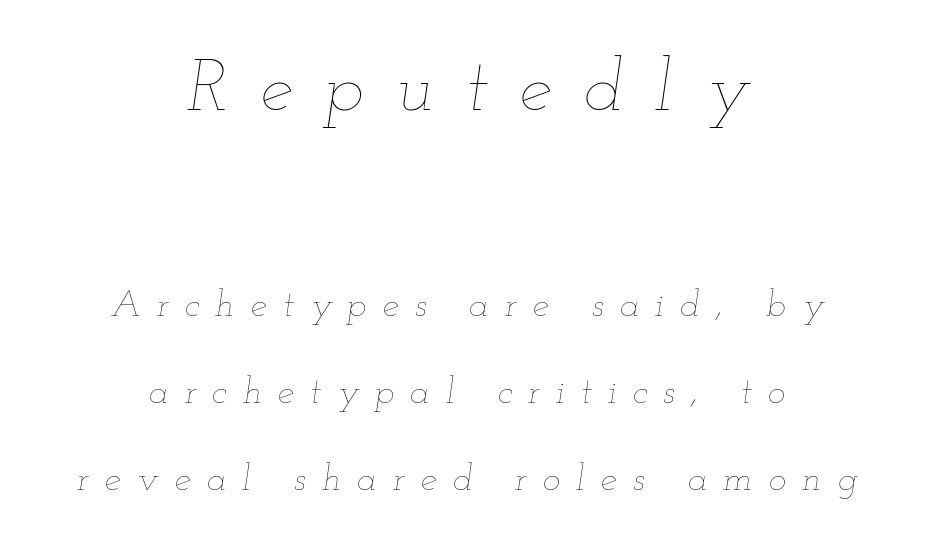
The image shows 74 px thin, wide type, italic (leaning right); set centered, loose line spacing (2.36x), unusually wide letter spacing (+0.43 em), not underlined; the first (top) block is 2.0x larger; low stroke contrast and a small x-height.
